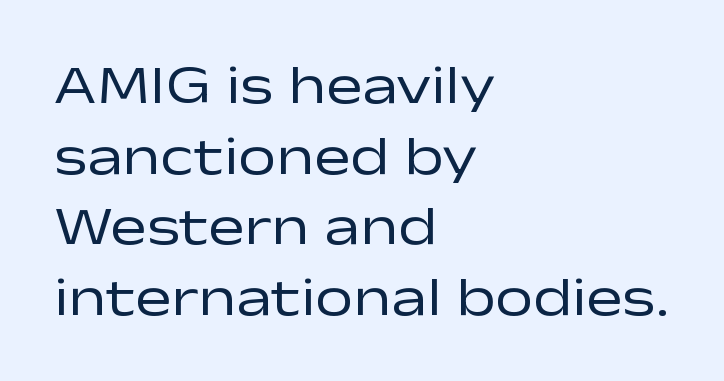
The image shows 54 px regular-weight, wide sans-serif type, upright; set left-aligned, normal line spacing (1.31x), normal letter spacing, not underlined; low stroke contrast and a medium x-height.
